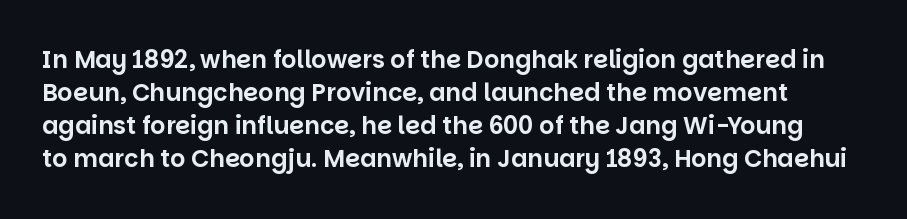
The words here are not underlined. Normally led — the rows are evenly, conventionally spaced. Honestly, the letter spacing is just normal — you wouldn't notice it. Does the lettering tilt? It doesn't — this is upright.
